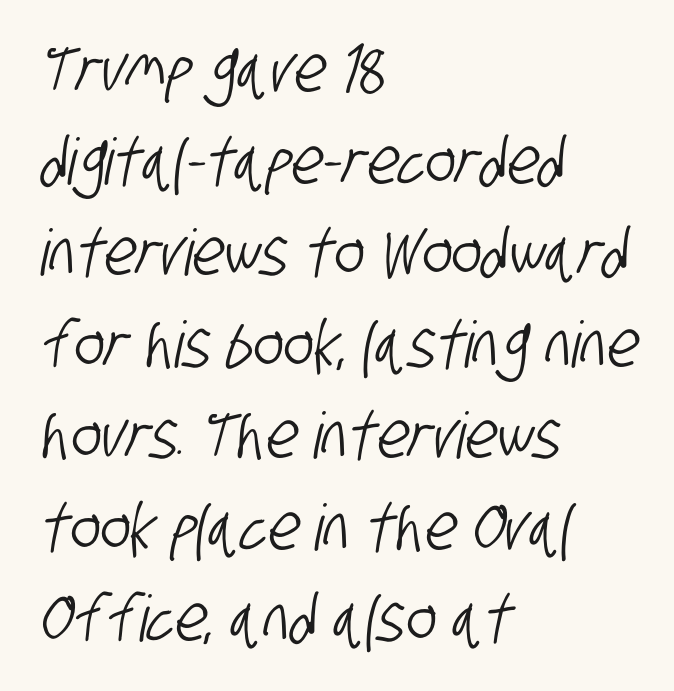
The image shows 64 px condensed sans-serif type; set left-aligned, normal line spacing (1.43x), normal letter spacing, not underlined; low stroke contrast and a large x-height.
